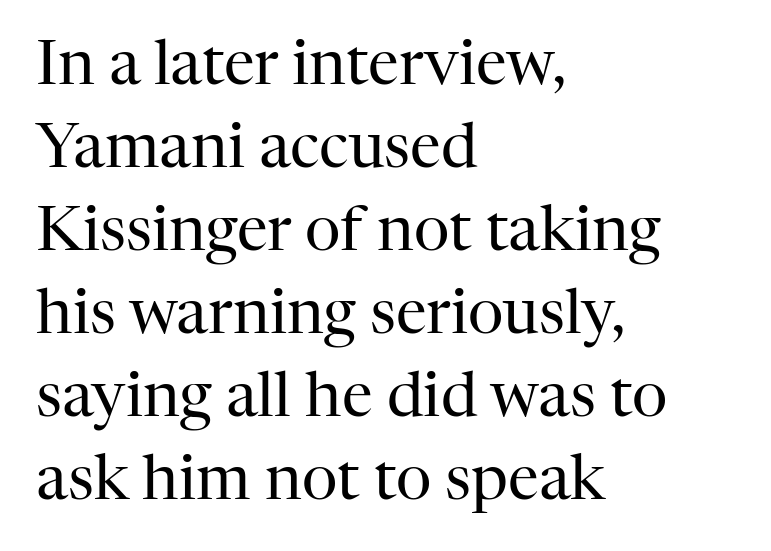
A typesetter would call this leading conventional body-copy spacing. If you drew a ruler down the left edge, every line would touch it. The rendering uses natural spacing where letterforms have individual widths. The strip under each line holds only bare page. The font sits on the lighter half of the weight spectrum, regular included. Posture: vertical.
